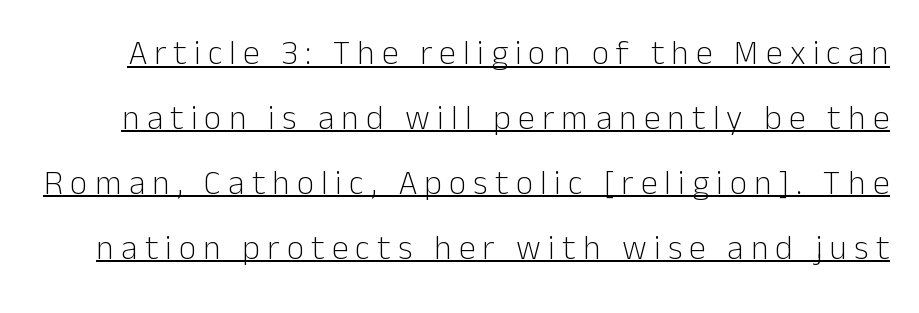
Q: Is the text bold? A: No.
Q: Is the text italic (slanted)? A: No, it is upright.
Q: Is the typeface a serif or a sans-serif typeface? A: Sans-serif.
Q: Is the text underlined? A: Yes.
Q: Is the spacing between letters normal or unusually wide? A: Unusually wide.
Q: Is the spacing between lines tight, normal or loose? A: Loose.
Q: Width (condensed, normal, or wide)? A: Normal.
Q: Stroke contrast? A: Low.
Q: x-height? A: Medium.
Q: Monospaced? A: No.
